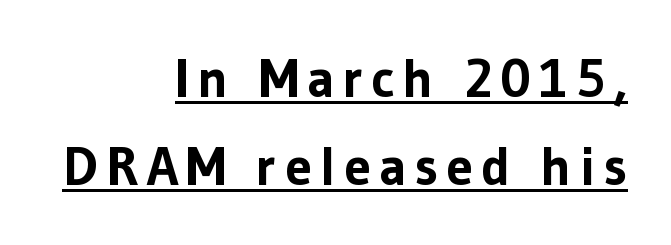
Q: Is the text bold? A: Yes.
Q: Is the text italic (slanted)? A: No, it is upright.
Q: Is the typeface a serif or a sans-serif typeface? A: Sans-serif.
Q: Is the text underlined? A: Yes.
Q: How is the paragraph aligned? A: Right-aligned.
Q: Is the spacing between lines tight, normal or loose? A: Normal.
Q: Width (condensed, normal, or wide)? A: Normal.
Q: Stroke contrast? A: Low.
Q: x-height? A: Medium.
Q: Monospaced? A: No.
